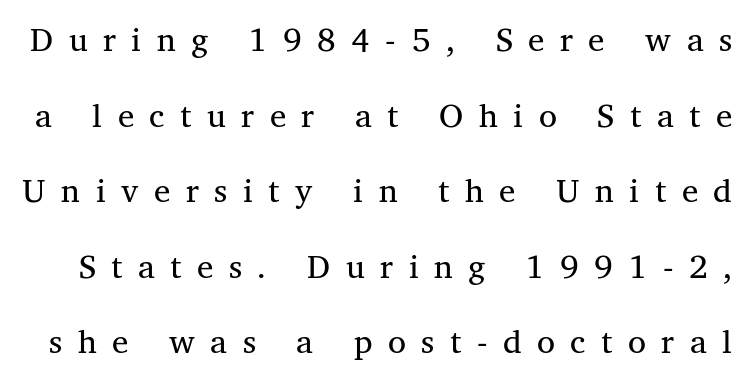
{"serif": "yes", "italic": "no", "bold": "no", "weight": "regular", "width": "normal", "stroke_contrast": "medium", "x_height": "medium", "monospaced": "no", "underline": "no", "line_spacing": "loose", "line_spacing_ratio": 2.29, "letter_spacing": "wide", "letter_spacing_em": 0.47, "glyph_px": 33}
